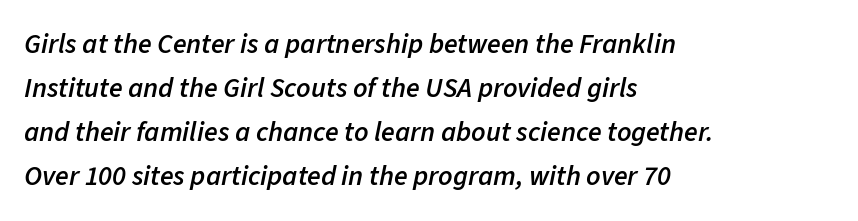
Q: Is the text bold? A: Semi-bold.
Q: Is the text italic (slanted)? A: Yes, it leans right by about 11 degrees.
Q: Is the text underlined? A: No.
Q: How is the paragraph aligned? A: Left-aligned.
Q: Is the spacing between letters normal or unusually wide? A: Normal.
Q: Is the spacing between lines tight, normal or loose? A: Normal.
Q: Width (condensed, normal, or wide)? A: Normal.
Q: Stroke contrast? A: Low.
Q: x-height? A: Medium.
Q: Monospaced? A: No.
